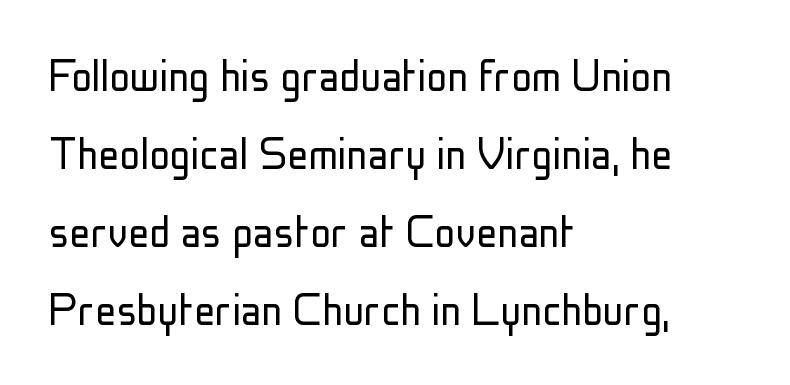
The image shows 52 px light, condensed sans-serif type, upright; set left-aligned, normal line spacing (1.5x), normal letter spacing, not underlined; low stroke contrast and a medium x-height.
